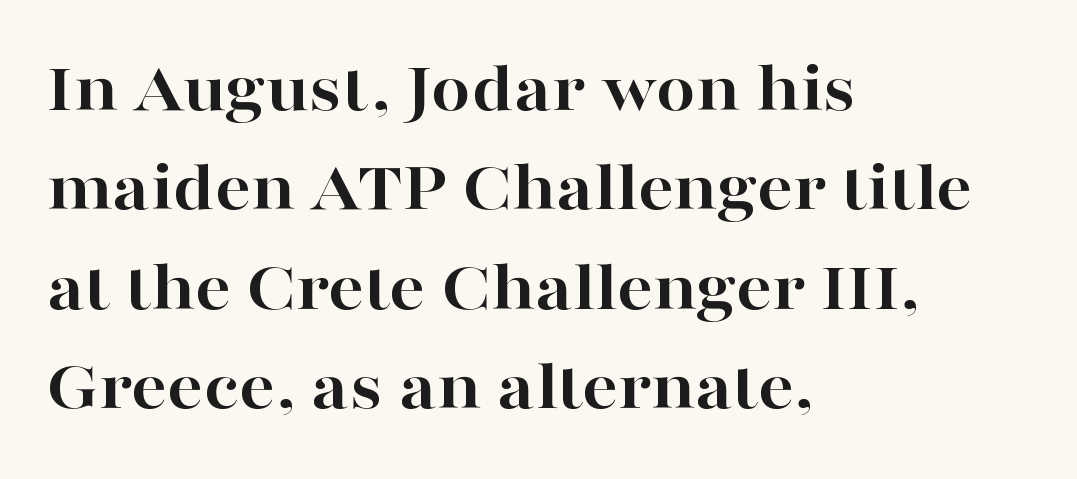
Q: Is the text bold? A: Yes.
Q: Is the text italic (slanted)? A: No, it is upright.
Q: Is the typeface a serif or a sans-serif typeface? A: Serif.
Q: Is the text underlined? A: No.
Q: How is the paragraph aligned? A: Left-aligned.
Q: Is the spacing between letters normal or unusually wide? A: Normal.
Q: Is the spacing between lines tight, normal or loose? A: Normal.
Q: Width (condensed, normal, or wide)? A: Wide.
Q: Stroke contrast? A: High.
Q: x-height? A: Medium.
Q: Monospaced? A: No.
